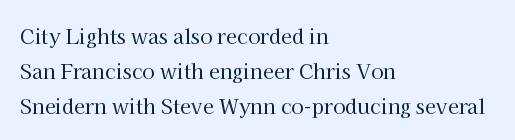
The image shows 20 px text type, upright; set left-aligned, line spacing 1.74x, normal letter spacing, not underlined.
